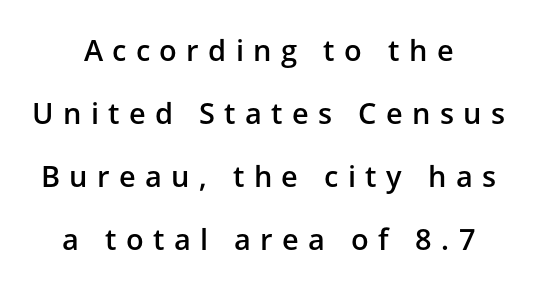
{"serif": "no", "italic": "no", "bold": "semi", "weight": "semibold", "width": "normal", "stroke_contrast": "low", "x_height": "medium", "monospaced": "no", "underline": "no", "align": "center", "line_spacing": "loose", "line_spacing_ratio": 2.17, "letter_spacing": "wide", "letter_spacing_em": 0.32, "glyph_px": 29}
